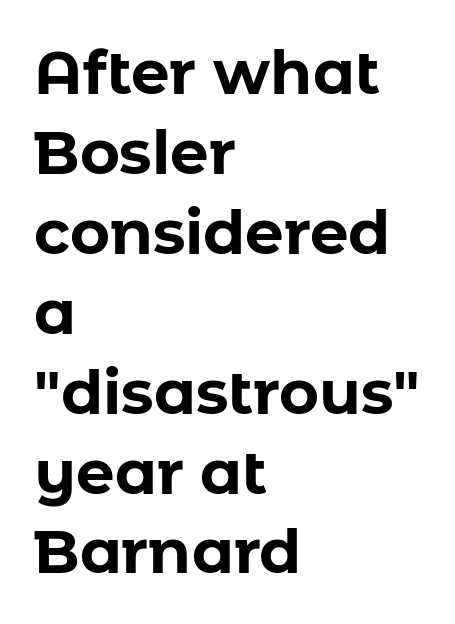
The image shows 61 px bold sans-serif type, upright; set left-aligned, normal line spacing (1.31x), normal letter spacing, not underlined; low stroke contrast and a medium x-height.
